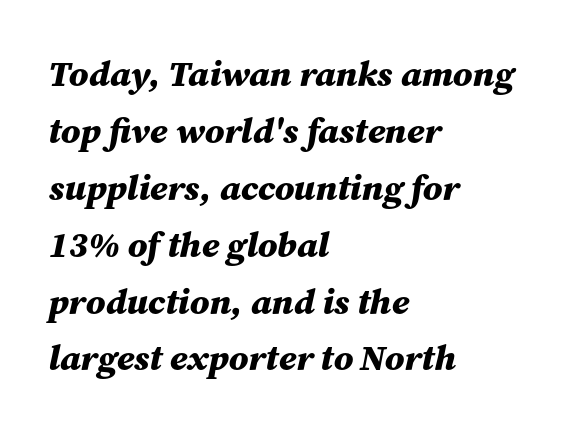
Q: Is the text bold? A: Yes.
Q: Is the text italic (slanted)? A: Yes, it leans right by about 12 degrees.
Q: Is the text underlined? A: No.
Q: How is the paragraph aligned? A: Left-aligned.
Q: Is the spacing between letters normal or unusually wide? A: Normal.
Q: Is the spacing between lines tight, normal or loose? A: Normal.
Q: Width (condensed, normal, or wide)? A: Normal.
Q: Stroke contrast? A: Medium.
Q: x-height? A: Medium.
Q: Monospaced? A: No.
